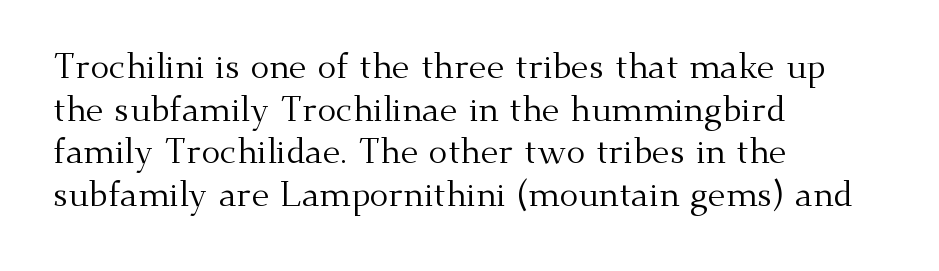
Q: Is the text bold? A: No.
Q: Is the text italic (slanted)? A: No, it is upright.
Q: Is the typeface a serif or a sans-serif typeface? A: Serif.
Q: Is the text underlined? A: No.
Q: How is the paragraph aligned? A: Left-aligned.
Q: Is the spacing between letters normal or unusually wide? A: Normal.
Q: Width (condensed, normal, or wide)? A: Normal.
Q: Stroke contrast? A: Medium.
Q: x-height? A: Small.
Q: Monospaced? A: No.
